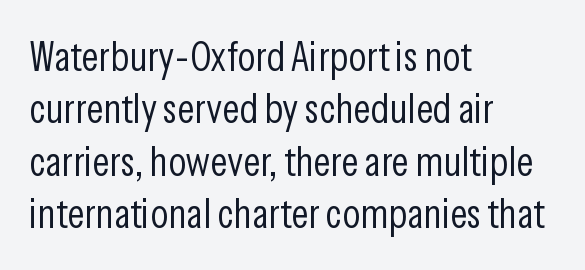
Q: Is the text bold? A: No.
Q: Is the text italic (slanted)? A: No, it is upright.
Q: Is the typeface a serif or a sans-serif typeface? A: Sans-serif.
Q: Is the text underlined? A: No.
Q: How is the paragraph aligned? A: Left-aligned.
Q: Is the spacing between letters normal or unusually wide? A: Normal.
Q: Is the spacing between lines tight, normal or loose? A: Normal.
Q: Width (condensed, normal, or wide)? A: Condensed.
Q: Stroke contrast? A: Low.
Q: x-height? A: Medium.
Q: Monospaced? A: No.
